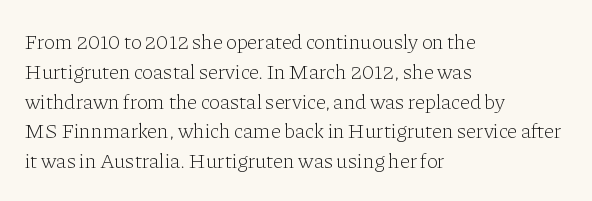
The image shows 21 px text type, upright; set left-aligned, normal line spacing (1.42x), normal letter spacing, not underlined.
